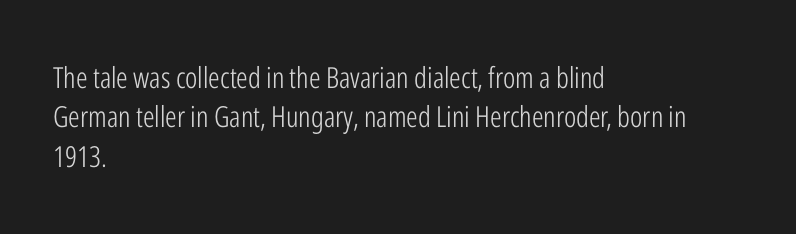
Q: Is the text bold? A: No.
Q: Is the text italic (slanted)? A: No, it is upright.
Q: Is the typeface a serif or a sans-serif typeface? A: Sans-serif.
Q: Is the text underlined? A: No.
Q: How is the paragraph aligned? A: Left-aligned.
Q: Is the spacing between letters normal or unusually wide? A: Normal.
Q: Is the spacing between lines tight, normal or loose? A: Normal.
Q: Width (condensed, normal, or wide)? A: Condensed.
Q: Stroke contrast? A: Low.
Q: x-height? A: Medium.
Q: Monospaced? A: No.
